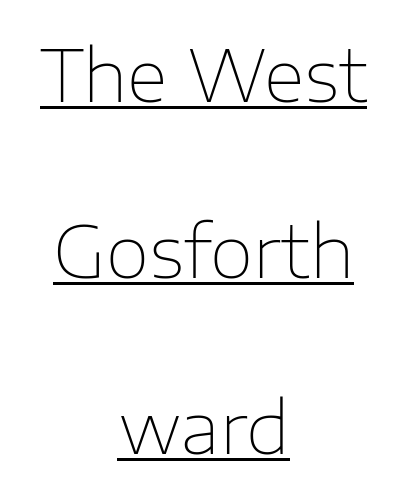
Weight: regular or lighter. The rendering positions every line midway between the sides. What stands out about the letter spacing? Nothing — it is the standard amount. Like a heading marked for emphasis, these lines bear an underscore. No italicization has been applied; the sample stays upright.
